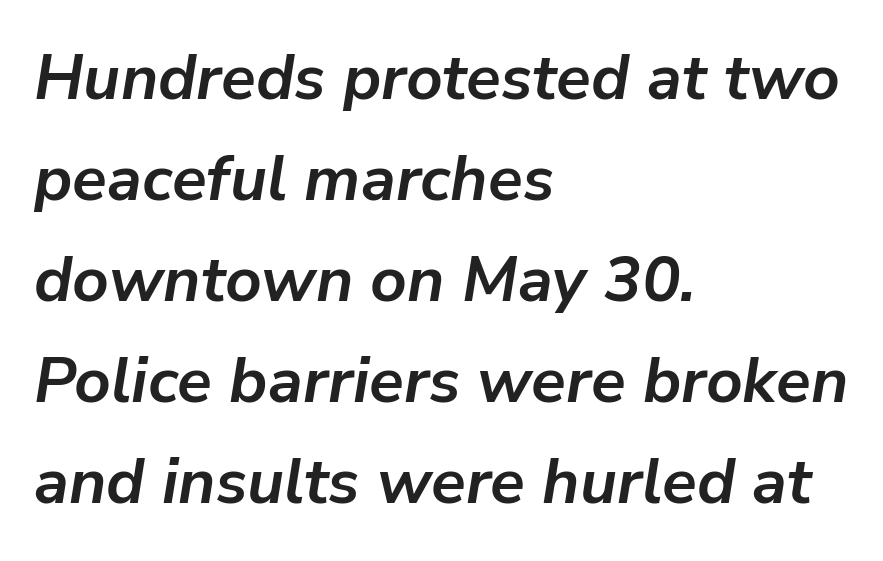
Tracking here is standard; glyphs follow each other at the usual distance. Varying glyph widths throughout — classic text-font behaviour. Emphasis by weight is at full strength: bold. This sample keeps an unexceptional amount of space between lines.
